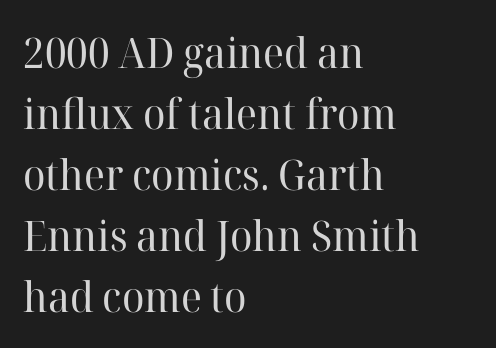
The image shows 42 px regular-weight serif type, upright; set left-aligned, normal line spacing (1.45x), normal letter spacing, not underlined; high stroke contrast and a medium x-height.
